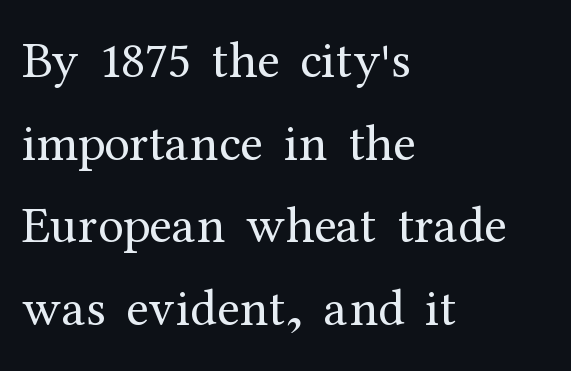
Q: Is the text bold? A: No.
Q: Is the text italic (slanted)? A: No, it is upright.
Q: Is the typeface a serif or a sans-serif typeface? A: Serif.
Q: Is the text underlined? A: No.
Q: How is the paragraph aligned? A: Left-aligned.
Q: Is the spacing between letters normal or unusually wide? A: Normal.
Q: Is the spacing between lines tight, normal or loose? A: Normal.
Q: Width (condensed, normal, or wide)? A: Normal.
Q: Stroke contrast? A: Medium.
Q: x-height? A: Medium.
Q: Monospaced? A: No.
